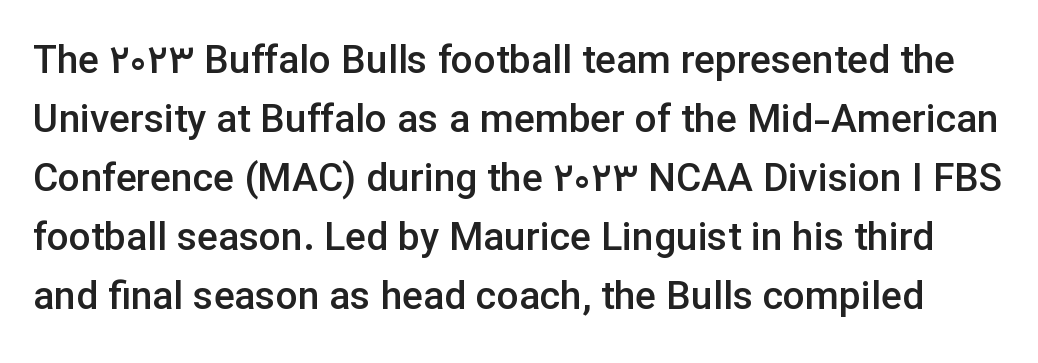
Q: Is the text bold? A: Semi-bold.
Q: Is the text italic (slanted)? A: No, it is upright.
Q: Is the typeface a serif or a sans-serif typeface? A: Sans-serif.
Q: Is the text underlined? A: No.
Q: Is the spacing between letters normal or unusually wide? A: Normal.
Q: Is the spacing between lines tight, normal or loose? A: Normal.
Q: Width (condensed, normal, or wide)? A: Normal.
Q: Stroke contrast? A: Low.
Q: x-height? A: Medium.
Q: Monospaced? A: No.
